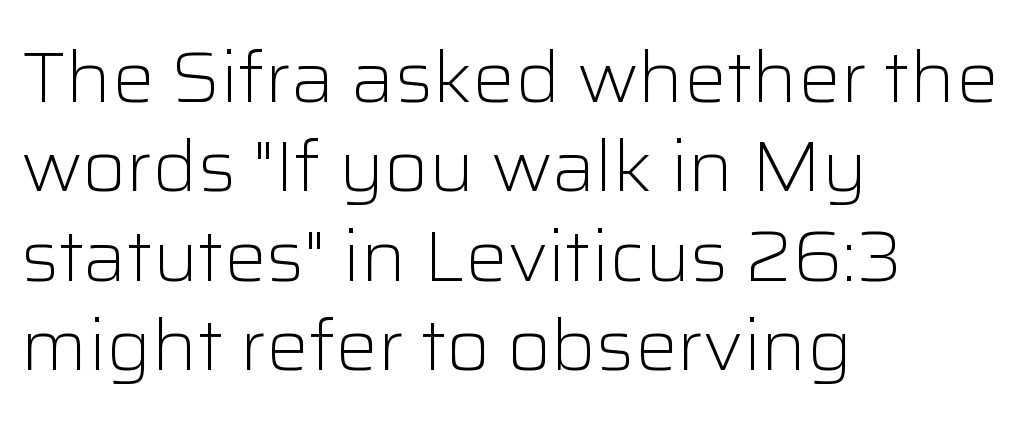
This sample uses an upright cut, with every glyph sitting square on the baseline. The passage shown is typed in a proportional face where columns would drift. This sample uses a sans-serif face. Type without underlining. All the whitespace from short lines collects on the right.
